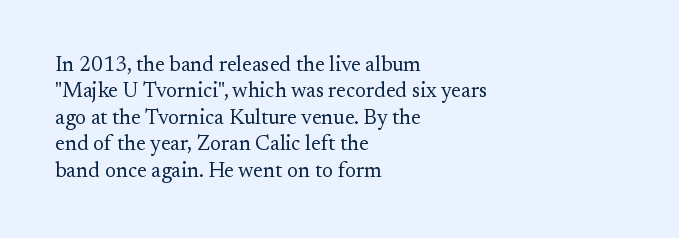
The rendering uses a moderate line-height, typical for paragraphs. Only glyphs here, with clear space below each row. The passage is arranged the way most books set body copy — flush left. Spacing between characters is what you'd get straight out of the box.
